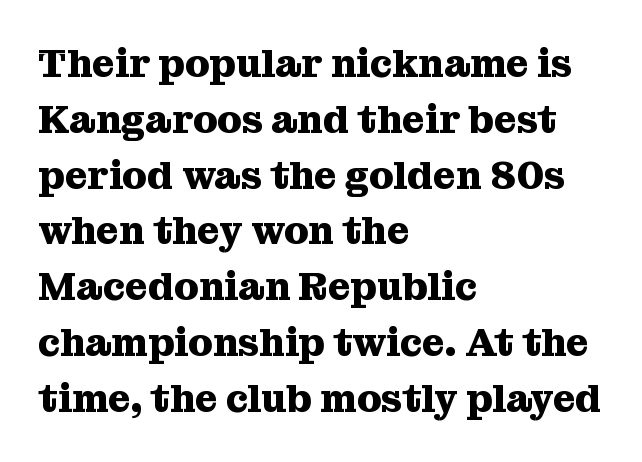
Type without underlining. Does the type have serifs? Yes, each stem ends in a small foot. Weight check: bold — yes, fully. Is this a fixed-width face? No — the glyphs have proportional, varying widths.
